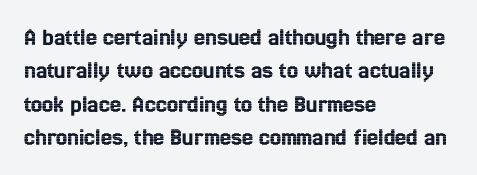
Students, observe: this is what conventionally led text looks like. Observe the ordinary spacing: letters are neighbours, not strangers. Designer's note — italics off, roman on. The specimen omits any rule beneath the text block's lines.
